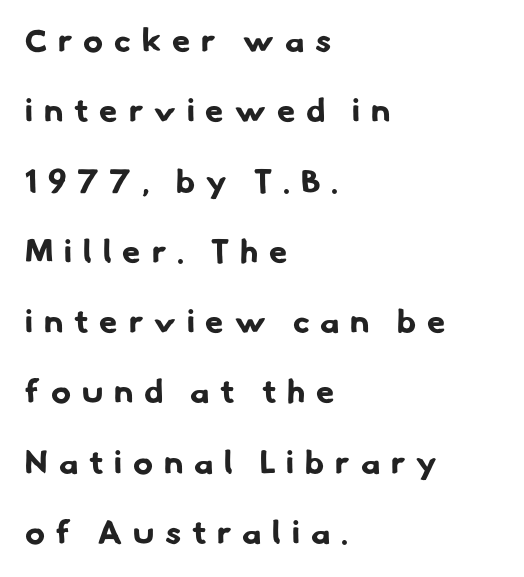
Strokes here are thick enough to call this a true bold. A sans-serif font was chosen for this passage. The gaps between neighbouring characters are conspicuously large. No word sits above an underline. Is this a fixed-width face? No — the glyphs have proportional, varying widths. The compositor pushed each line to the left boundary.
